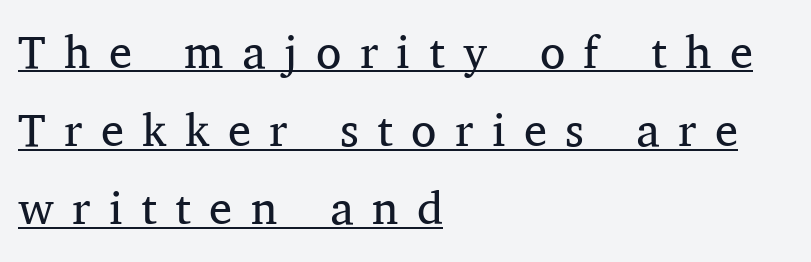
Think of a printed novel: that variable character pitch is what you see here. Every character sits straight up, as roman type does. The text was rendered using a seriffed face with decorative stroke endings. Observe the wide spacing: letters keep a clear distance from each other. Notice how a bar underscores the lettering throughout. These lines are set flush left with a ragged right edge.
